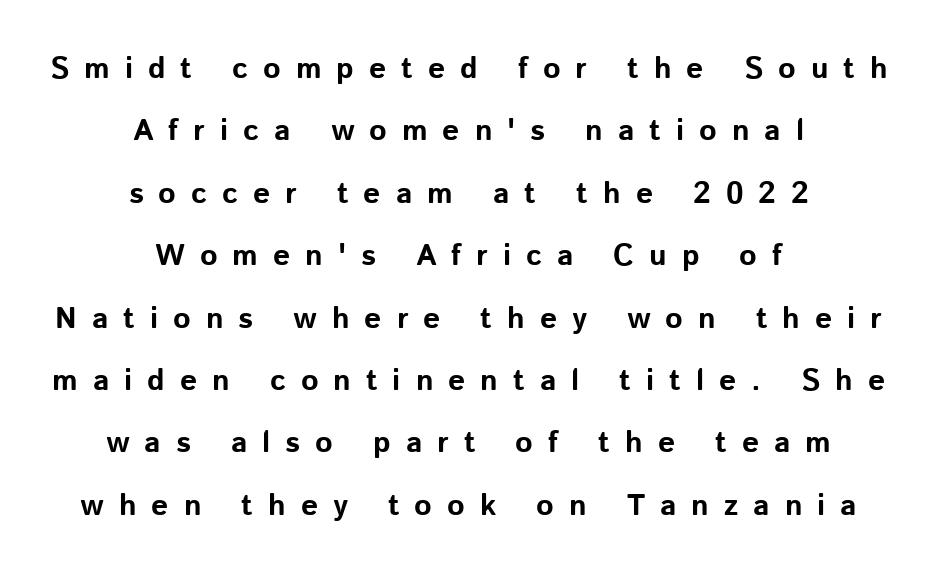
The passage shown is typed in a proportional face where columns would drift. Descender tails drop into unmarked territory. Here the glyphs are tracked loosely, breaking word shapes into spaced letters. The glyphs in this specimen are sans serif.
